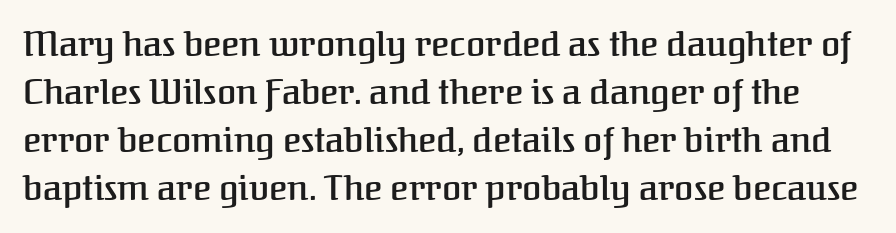
{"serif": "yes", "italic": "no", "bold": "semi", "weight": "semibold", "width": "normal", "stroke_contrast": "medium", "x_height": "medium", "monospaced": "no", "underline": "no", "line_spacing": "normal", "line_spacing_ratio": 1.37, "letter_spacing": "normal", "letter_spacing_em": 0.0, "glyph_px": 35}
